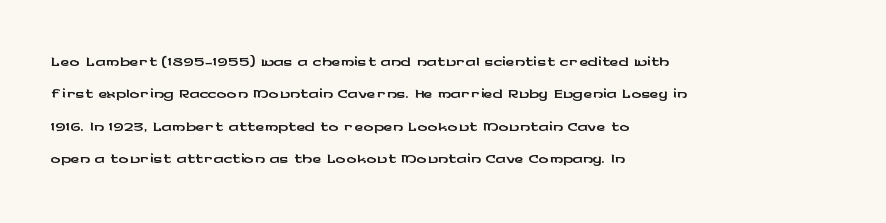
The image shows 25 px text type, upright; set left-aligned, normal line spacing (1.3x), normal letter spacing, not underlined.
